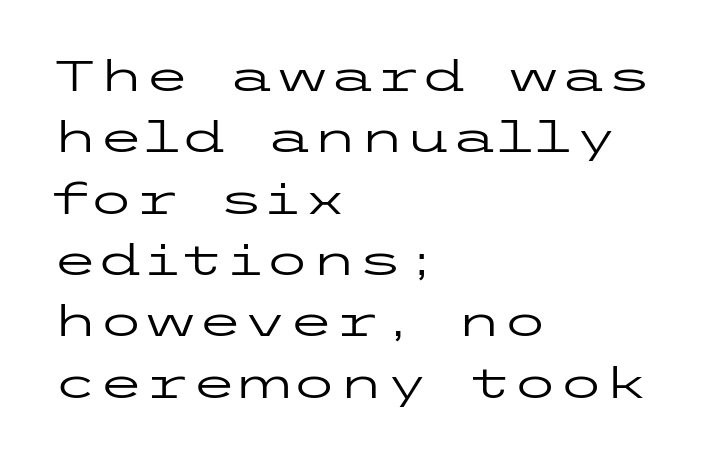
{"serif": "no", "italic": "no", "bold": "no", "weight": "regular", "width": "wide", "stroke_contrast": "low", "x_height": "medium", "underline": "no", "align": "left", "line_spacing": "normal", "line_spacing_ratio": 1.46, "letter_spacing": "normal", "letter_spacing_em": 0.0, "glyph_px": 42}
